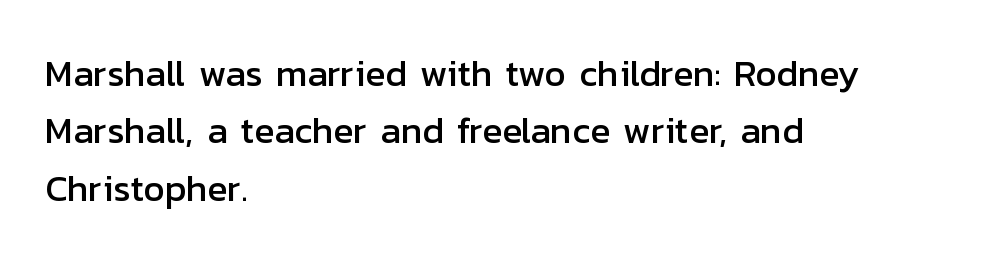
Q: Is the text italic (slanted)? A: No, it is upright.
Q: Is the typeface a serif or a sans-serif typeface? A: Sans-serif.
Q: Is the text underlined? A: No.
Q: How is the paragraph aligned? A: Left-aligned.
Q: Is the spacing between letters normal or unusually wide? A: Normal.
Q: Is the spacing between lines tight, normal or loose? A: Normal.
Q: Width (condensed, normal, or wide)? A: Normal.
Q: Stroke contrast? A: Low.
Q: x-height? A: Medium.
Q: Monospaced? A: No.
